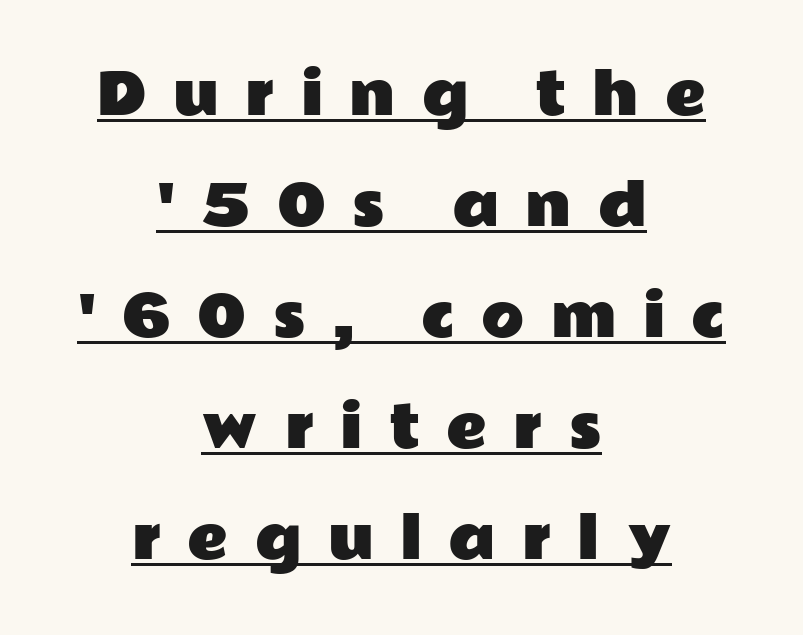
Q: Is the text italic (slanted)? A: No, it is upright.
Q: Is the typeface a serif or a sans-serif typeface? A: Sans-serif.
Q: Is the text underlined? A: Yes.
Q: How is the paragraph aligned? A: Centered.
Q: Is the spacing between letters normal or unusually wide? A: Unusually wide.
Q: Is the spacing between lines tight, normal or loose? A: Loose.
Q: Width (condensed, normal, or wide)? A: Wide.
Q: Stroke contrast? A: Low.
Q: x-height? A: Medium.
Q: Monospaced? A: No.
